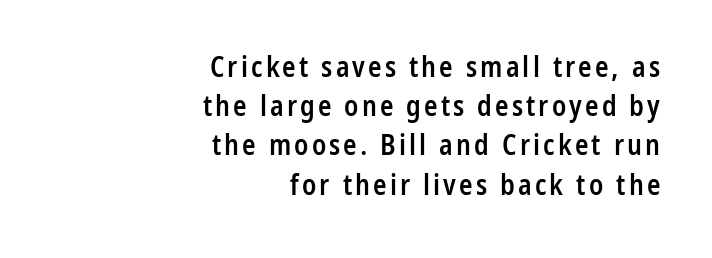
The image shows 28 px semibold, condensed sans-serif type, upright; set right-aligned, normal line spacing (1.4x), not underlined; low stroke contrast and a medium x-height.
